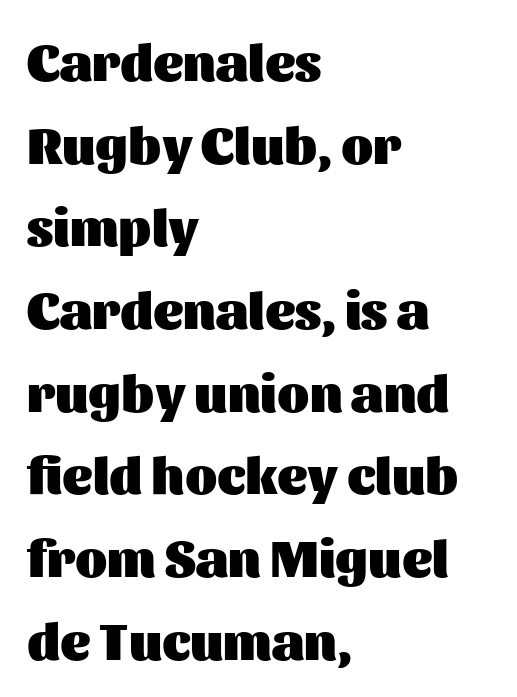
{"serif": "no", "italic": "no", "bold": "yes", "weight": "heavy", "width": "normal", "stroke_contrast": "medium", "x_height": "medium", "monospaced": "no", "underline": "no", "align": "left", "line_spacing": "normal", "line_spacing_ratio": 1.59, "letter_spacing": "normal", "letter_spacing_em": 0.0, "glyph_px": 52}
